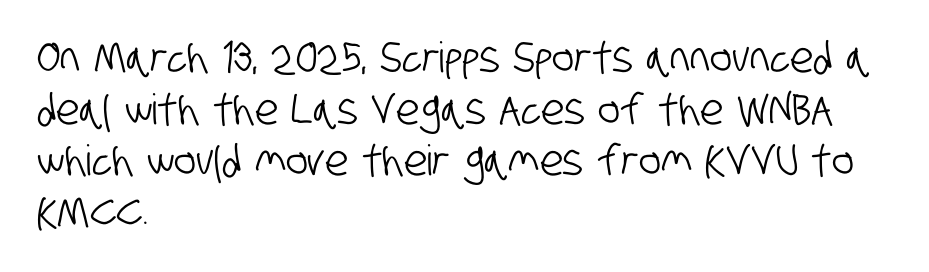
{"serif": "no", "width": "condensed", "stroke_contrast": "low", "x_height": "large", "monospaced": "no", "underline": "no", "align": "left", "line_spacing_ratio": 1.23, "letter_spacing": "normal", "letter_spacing_em": 0.0, "glyph_px": 42}
